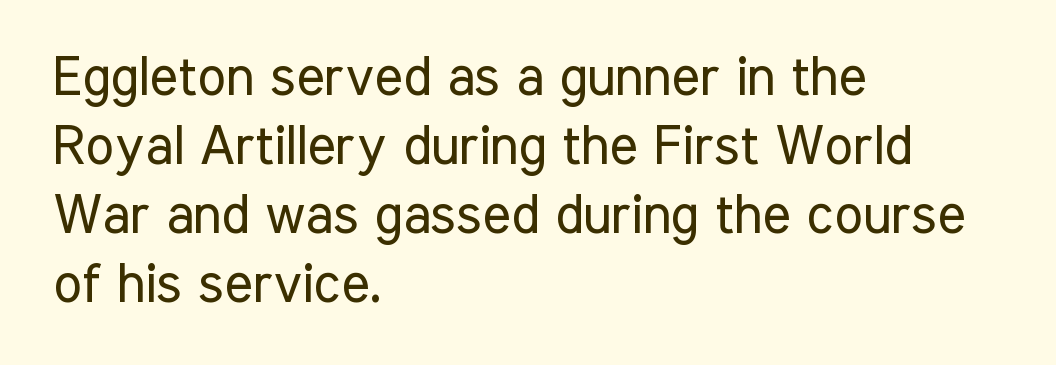
Q: Is the text bold? A: No.
Q: Is the text italic (slanted)? A: No, it is upright.
Q: Is the typeface a serif or a sans-serif typeface? A: Sans-serif.
Q: Is the text underlined? A: No.
Q: How is the paragraph aligned? A: Left-aligned.
Q: Is the spacing between letters normal or unusually wide? A: Normal.
Q: Is the spacing between lines tight, normal or loose? A: Normal.
Q: Width (condensed, normal, or wide)? A: Condensed.
Q: Stroke contrast? A: Low.
Q: x-height? A: Medium.
Q: Monospaced? A: No.
